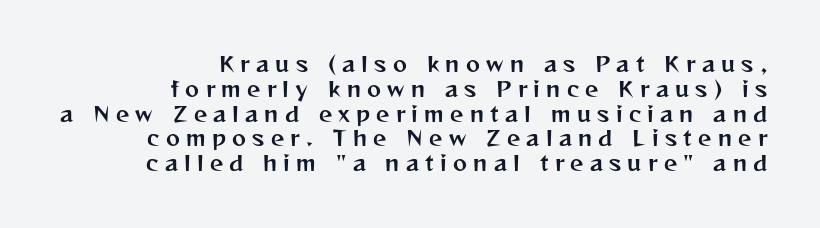
The lettering stays uniformly vertical, giving the passage a roman look. Descenders hang freely into open space. What stands out about the letter spacing? Its width — letters are far apart. The lines are quadded right.
